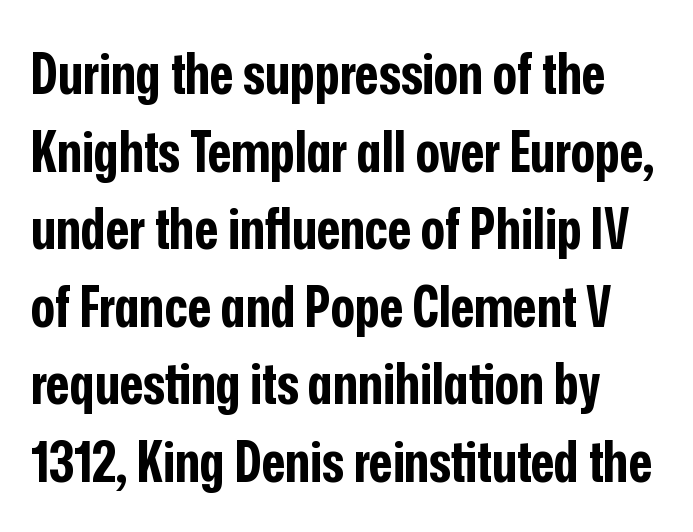
The image shows 57 px bold, condensed sans-serif type, upright; set normal line spacing (1.36x), normal letter spacing, not underlined; low stroke contrast and a medium x-height.
